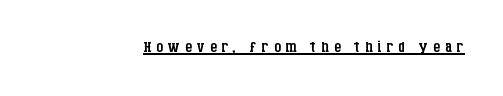
The image shows 22 px text type, upright; set unusually wide letter spacing (+0.22 em), underlined.
